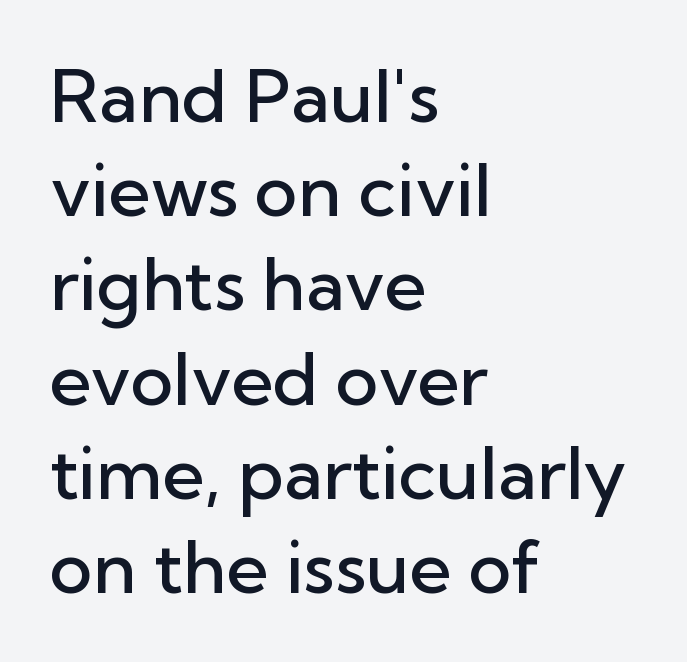
The image shows 73 px semibold sans-serif type, upright; set left-aligned, normal line spacing (1.29x), normal letter spacing, not underlined; low stroke contrast and a medium x-height.
